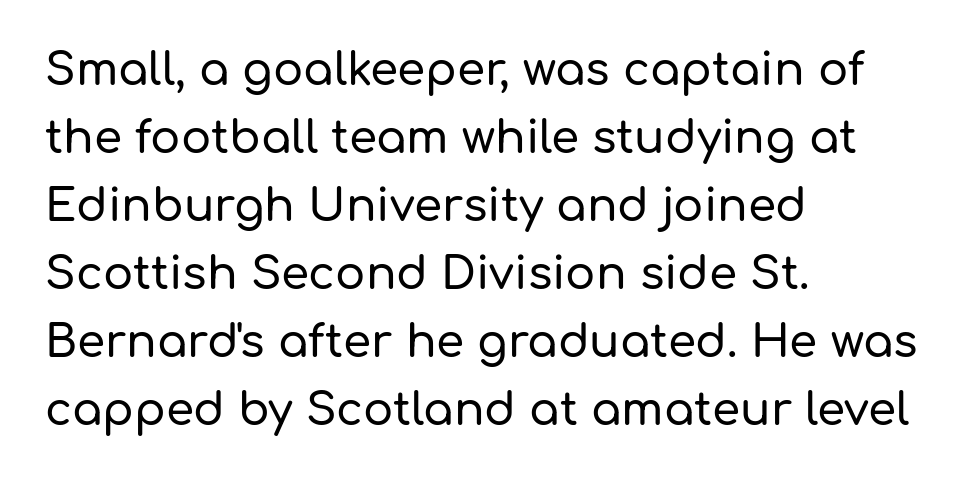
Q: Is the text italic (slanted)? A: No, it is upright.
Q: Is the typeface a serif or a sans-serif typeface? A: Sans-serif.
Q: Is the text underlined? A: No.
Q: How is the paragraph aligned? A: Left-aligned.
Q: Is the spacing between letters normal or unusually wide? A: Normal.
Q: Is the spacing between lines tight, normal or loose? A: Normal.
Q: Width (condensed, normal, or wide)? A: Normal.
Q: Stroke contrast? A: Low.
Q: x-height? A: Medium.
Q: Monospaced? A: No.
